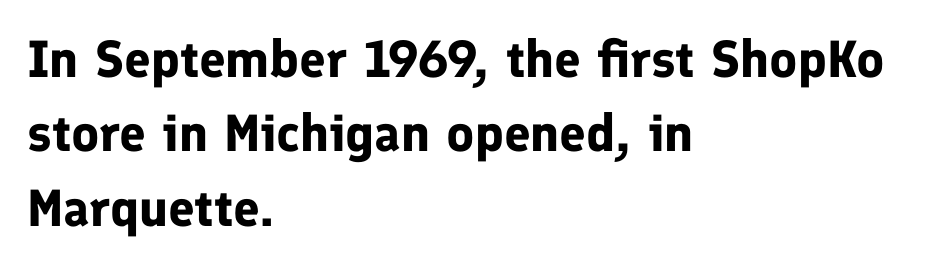
The image shows 52 px bold sans-serif type, upright; set left-aligned, normal line spacing (1.43x), normal letter spacing, not underlined; low stroke contrast and a medium x-height.
